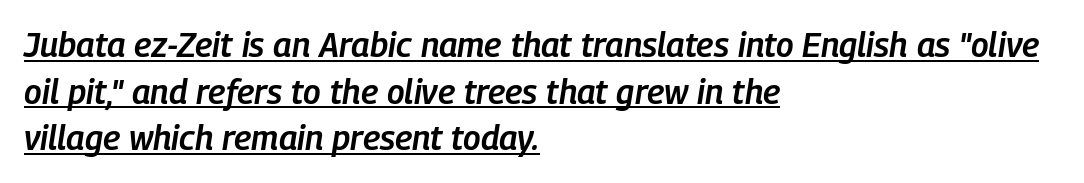
The image shows 34 px semibold, condensed type, italic (leaning right); set left-aligned, normal line spacing (1.37x), normal letter spacing, underlined; low stroke contrast and a medium x-height.
